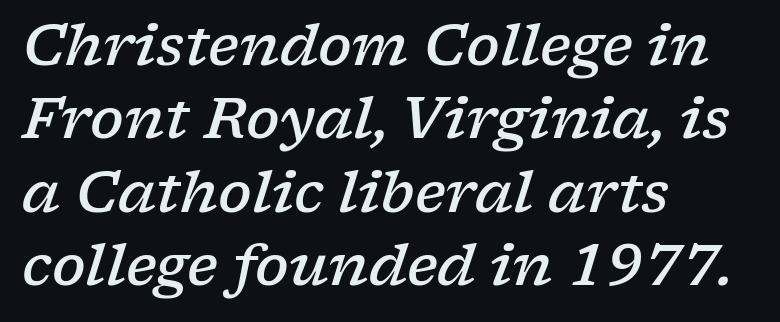
The area under the type is left untouched. How are the letters spaced? Ordinarily, with no added tracking. The glyphs have the mass of a demibold cut, below bold. The passage shown stacks its lines at a standard gap. Looks like regular typesetting: each glyph gets only the width it needs.
